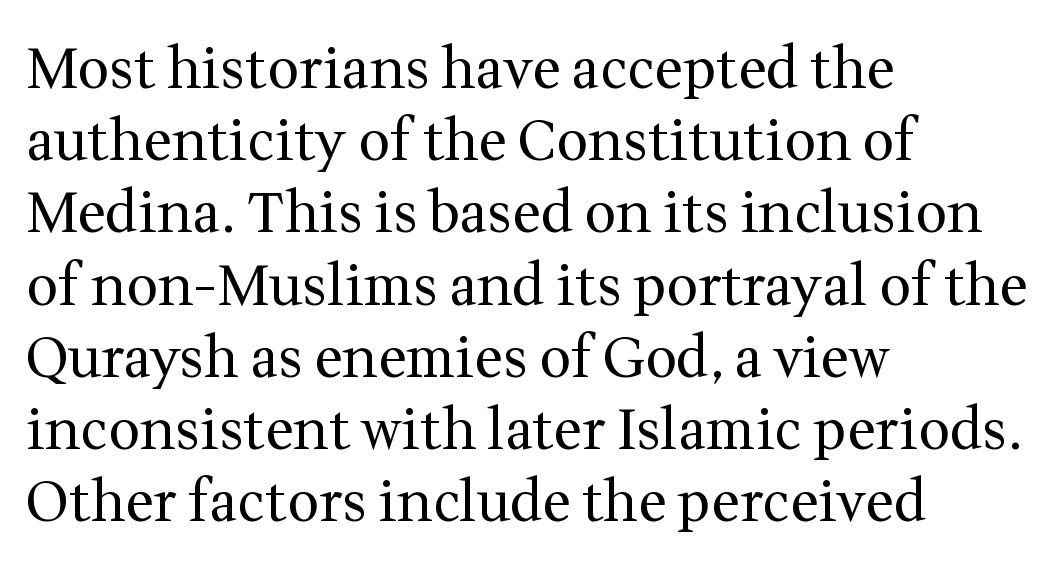
Q: Is the text bold? A: No.
Q: Is the text italic (slanted)? A: No, it is upright.
Q: Is the typeface a serif or a sans-serif typeface? A: Serif.
Q: Is the text underlined? A: No.
Q: How is the paragraph aligned? A: Left-aligned.
Q: Is the spacing between letters normal or unusually wide? A: Normal.
Q: Is the spacing between lines tight, normal or loose? A: Normal.
Q: Width (condensed, normal, or wide)? A: Normal.
Q: Stroke contrast? A: Medium.
Q: x-height? A: Medium.
Q: Monospaced? A: No.
